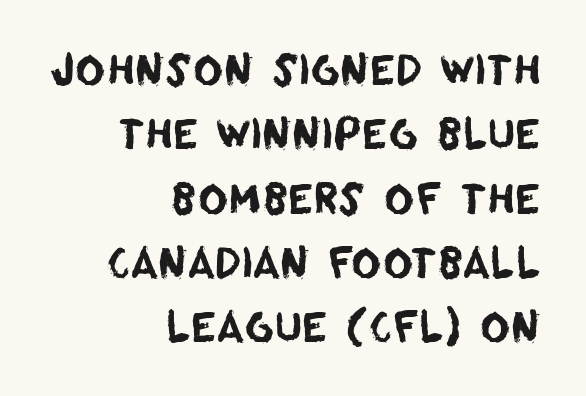
Q: Is the typeface a serif or a sans-serif typeface? A: Sans-serif.
Q: Is the text underlined? A: No.
Q: How is the paragraph aligned? A: Right-aligned.
Q: Is the spacing between letters normal or unusually wide? A: Normal.
Q: Is the spacing between lines tight, normal or loose? A: Normal.
Q: Width (condensed, normal, or wide)? A: Normal.
Q: Stroke contrast? A: Low.
Q: x-height? A: Large.
Q: Monospaced? A: No.
